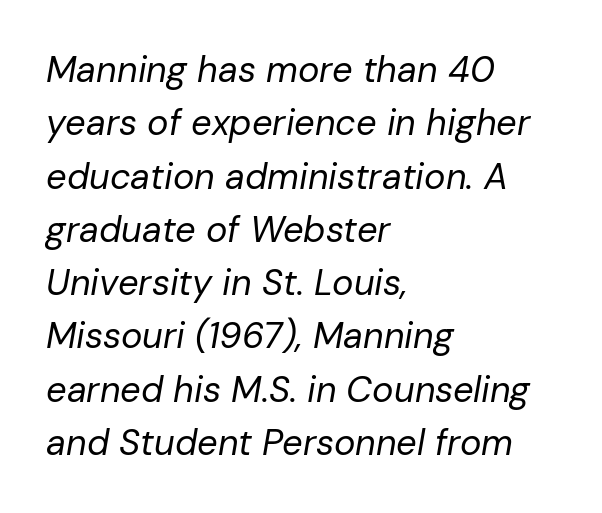
Q: Is the text bold? A: No.
Q: Is the text italic (slanted)? A: Yes, it leans right by about 10 degrees.
Q: Is the text underlined? A: No.
Q: How is the paragraph aligned? A: Left-aligned.
Q: Is the spacing between letters normal or unusually wide? A: Normal.
Q: Is the spacing between lines tight, normal or loose? A: Normal.
Q: Width (condensed, normal, or wide)? A: Normal.
Q: Stroke contrast? A: Low.
Q: x-height? A: Medium.
Q: Monospaced? A: No.
